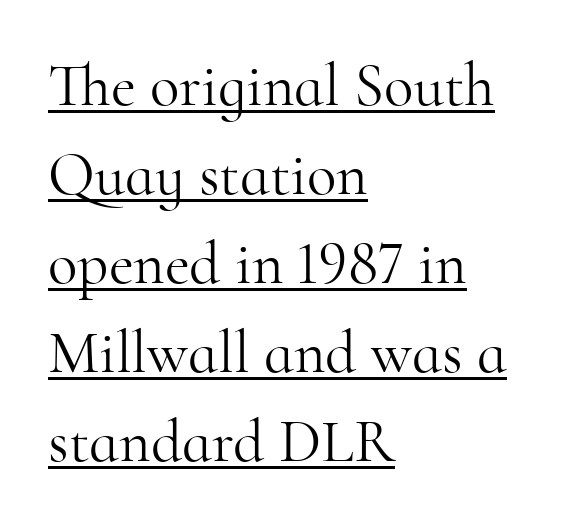
The weight would be labelled regular, book, light, or lighter still. Vertical spacing — default. Upright lettering throughout. Left-aligned paragraph, ragged on the right. Old-style or modern, the face here clearly has serifs. The passage shown is typed in a proportional face where columns would drift.
